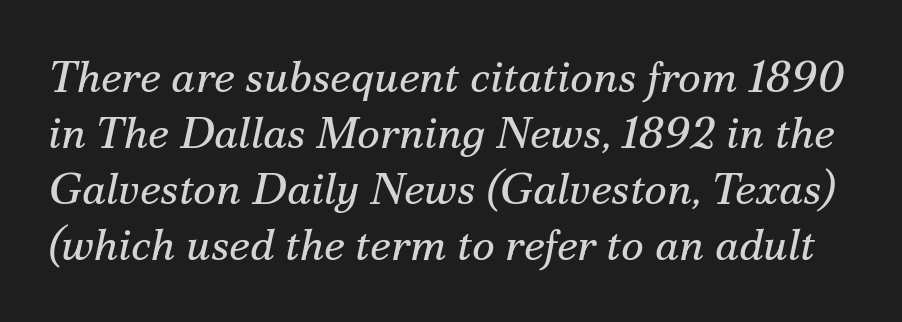
{"serif": "yes", "italic": "yes", "lean": "right", "slant_degrees": 12, "bold": "no", "weight": "regular", "width": "normal", "stroke_contrast": "medium", "x_height": "small", "monospaced": "no", "underline": "no", "line_spacing": "normal", "line_spacing_ratio": 1.27, "letter_spacing": "normal", "letter_spacing_em": 0.0, "glyph_px": 44}
